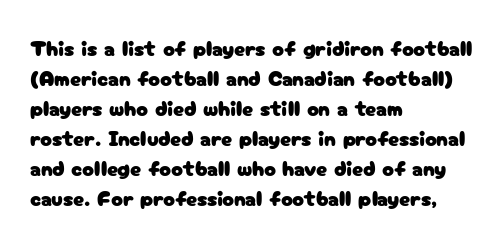
{"italic": "no", "underline": "no", "align": "left", "line_spacing": "normal", "line_spacing_ratio": 1.36, "letter_spacing": "normal", "letter_spacing_em": 0.0, "glyph_px": 22}
